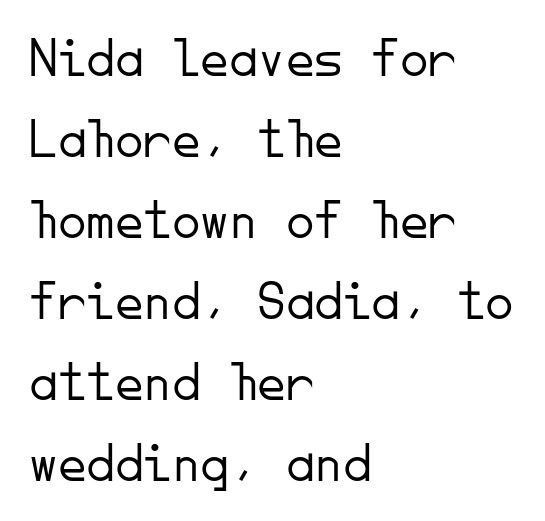
The image shows 57 px light sans-serif type, upright, monospaced; set left-aligned, normal line spacing (1.42x), normal letter spacing, not underlined; low stroke contrast and a small x-height.
